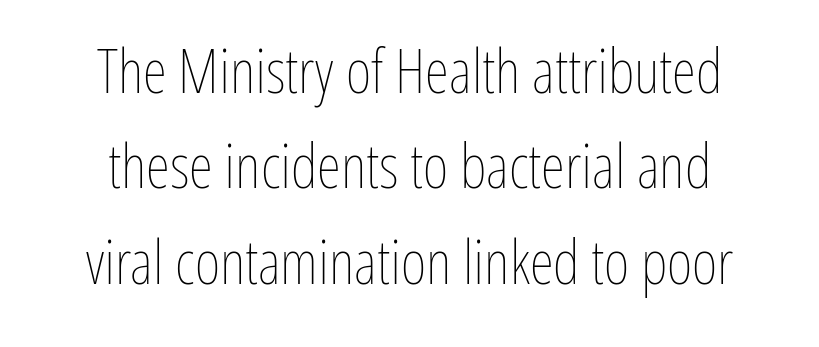
Q: Is the text bold? A: No.
Q: Is the text italic (slanted)? A: No, it is upright.
Q: Is the text underlined? A: No.
Q: How is the paragraph aligned? A: Centered.
Q: Is the spacing between letters normal or unusually wide? A: Normal.
Q: Is the spacing between lines tight, normal or loose? A: Normal.
Q: Width (condensed, normal, or wide)? A: Condensed.
Q: Stroke contrast? A: Low.
Q: x-height? A: Medium.
Q: Monospaced? A: No.
